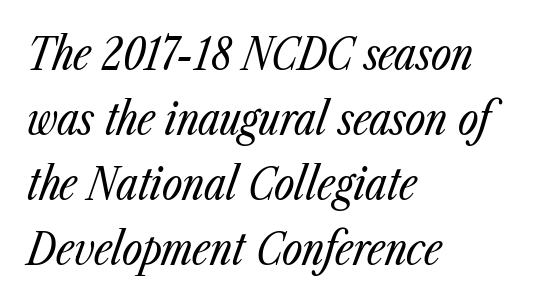
{"italic": "yes", "lean": "right", "slant_degrees": 23, "bold": "no", "weight": "regular", "width": "condensed", "stroke_contrast": "low", "x_height": "medium", "monospaced": "no", "underline": "no", "align": "left", "line_spacing": "normal", "line_spacing_ratio": 1.48, "letter_spacing": "normal", "letter_spacing_em": 0.0, "glyph_px": 44}
